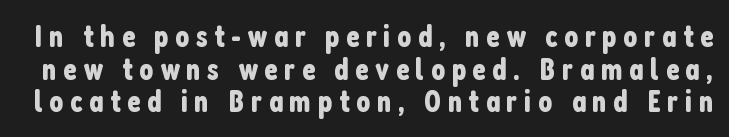
The image shows 31 px condensed sans-serif type, upright; set tight line spacing (1.05x), unusually wide letter spacing (+0.21 em), not underlined; low stroke contrast and a medium x-height.
